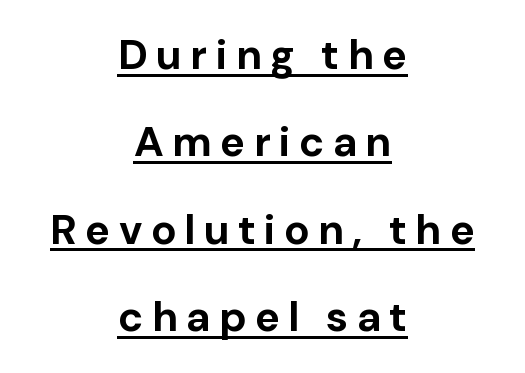
Q: Is the text bold? A: Yes.
Q: Is the text italic (slanted)? A: No, it is upright.
Q: Is the typeface a serif or a sans-serif typeface? A: Sans-serif.
Q: Is the text underlined? A: Yes.
Q: How is the paragraph aligned? A: Centered.
Q: Is the spacing between letters normal or unusually wide? A: Unusually wide.
Q: Is the spacing between lines tight, normal or loose? A: Loose.
Q: Width (condensed, normal, or wide)? A: Normal.
Q: Stroke contrast? A: Low.
Q: x-height? A: Medium.
Q: Monospaced? A: No.
